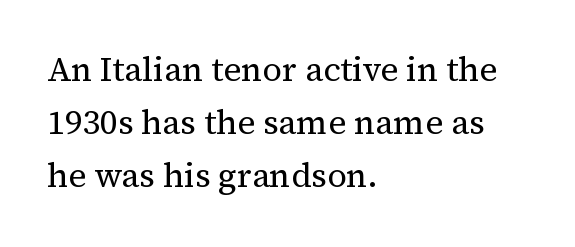
{"serif": "yes", "italic": "no", "bold": "no", "weight": "regular", "width": "normal", "stroke_contrast": "medium", "x_height": "medium", "monospaced": "no", "underline": "no", "align": "left", "line_spacing": "normal", "line_spacing_ratio": 1.56, "letter_spacing": "normal", "letter_spacing_em": 0.0, "glyph_px": 34}
